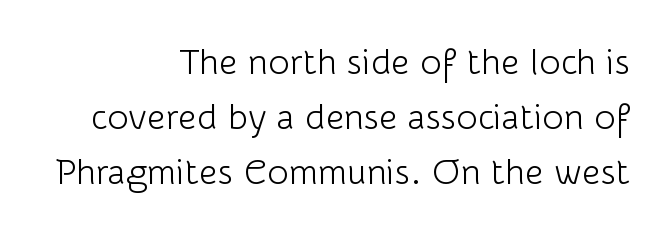
The text block is weighted toward the right margin, trailing off unevenly leftward. Vertical strokes here are truly vertical. Note: no serifs on the glyphs. Proportional: the letters do not fall into vertical columns. The type is set solid horizontally, with unmodified tracking.
